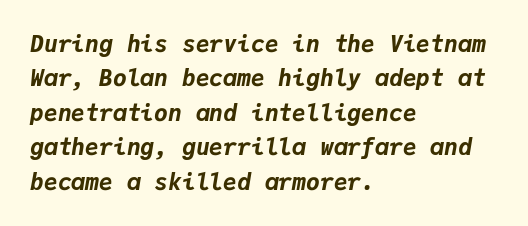
Each row of text sits above clean, open space. Slanted lettering throughout. Weight: bold. Here the glyphs are tracked normally, forming tight word shapes.
